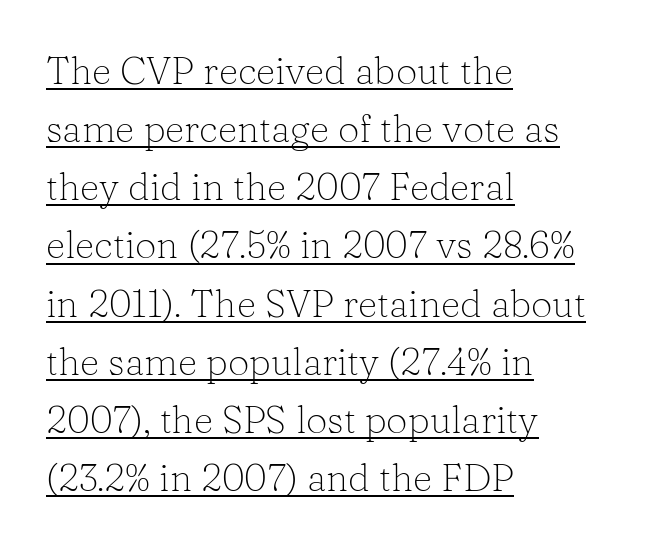
Inter-character spacing is left at the font's built-in metrics. Every row of glyphs begins at an identical x-position on the left. A typesetter would mark this as roman, not italic. Stroke terminals: seriffed. Students, observe the line beneath the letters — that is underlining.
